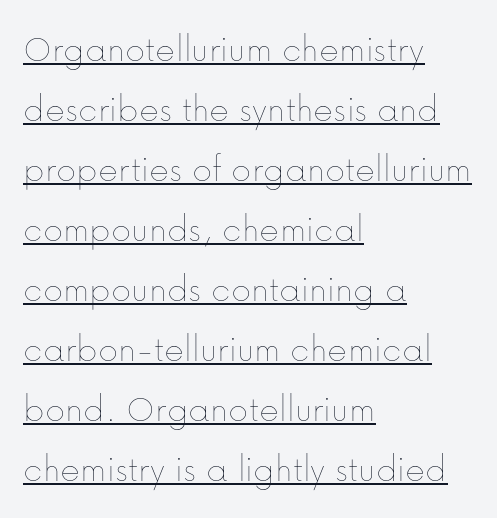
The image shows 38 px thin type, upright; set left-aligned, normal line spacing (1.58x), normal letter spacing, underlined; low stroke contrast and a medium x-height.
